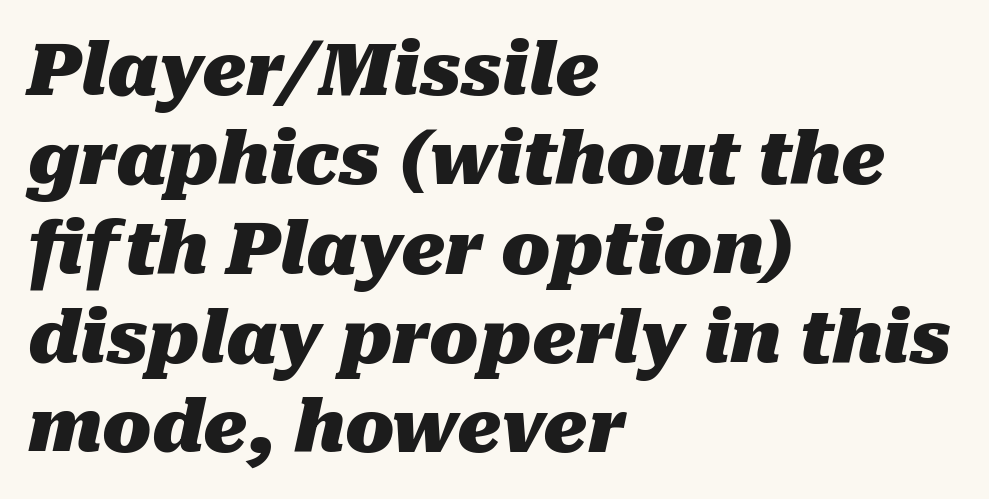
Q: Is the text bold? A: Yes.
Q: Is the text italic (slanted)? A: Yes, it leans right by about 10 degrees.
Q: Is the text underlined? A: No.
Q: How is the paragraph aligned? A: Left-aligned.
Q: Is the spacing between letters normal or unusually wide? A: Normal.
Q: Width (condensed, normal, or wide)? A: Normal.
Q: Stroke contrast? A: Medium.
Q: x-height? A: Medium.
Q: Monospaced? A: No.
